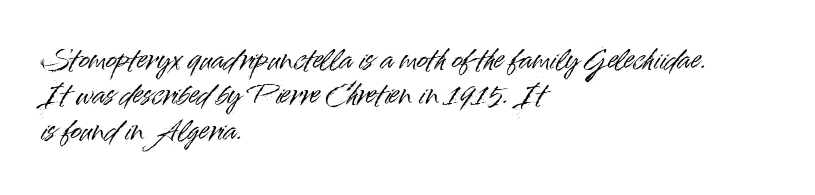
The passage shown stacks its lines at a standard gap. These lines stack with their left ends in a neat column. Caption: standard tracking, unaltered. Words float on clear page, feet unadorned.
